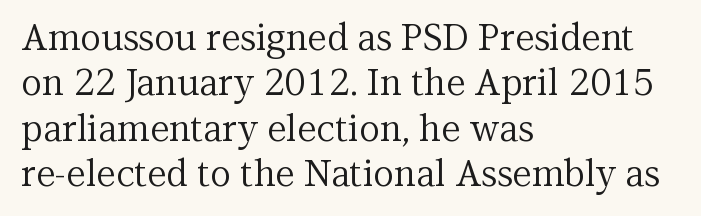
This is not heavy type; no bold has been used. A student would call this left alignment; a typographer would say flush left, rag right. Posture: upright roman. The passage shown has conventional tracking throughout. The passage shown is typed in a proportional face where columns would drift. Regarding leading, the lines here are spaced in the standard way.
